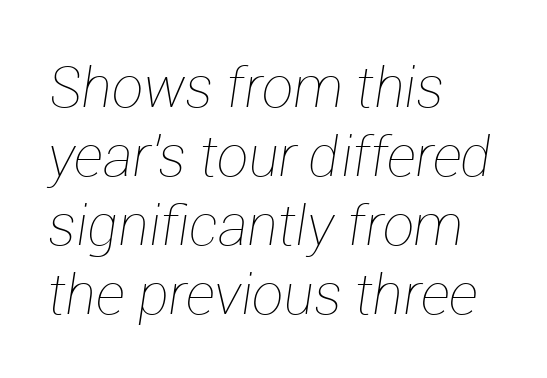
Proportional: the letters do not fall into vertical columns. Nothing heavy about these letters — not bold at all. Does extra space separate the letters? No, they use regular spacing. Honestly, there is no underline to notice here at all. The text block is weighted toward the left margin, trailing off unevenly rightward. The whole block is typeset with a tilt.
